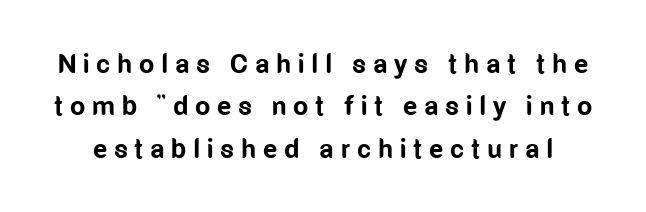
The image shows 27 px bold type, upright; set normal line spacing (1.57x), unusually wide letter spacing (+0.25 em), not underlined.
